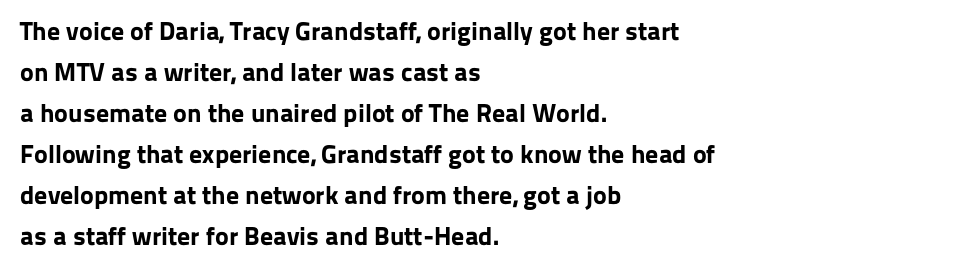
The image shows 26 px bold type, upright; set left-aligned, normal line spacing (1.58x), normal letter spacing, not underlined.
